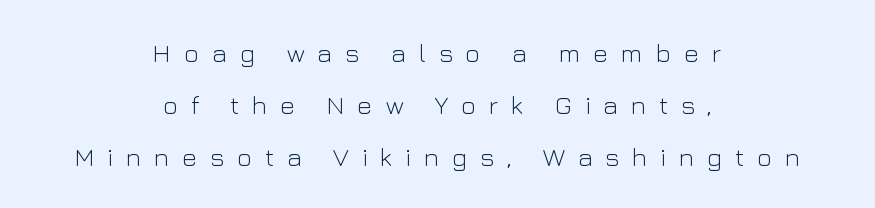
These lines are centered, leaving both edges ragged. On a weight scale, this lands at 450 or below. Quick note: interline space is abundant. Every character sits straight up, as roman type does. Compared with typical body copy, the letter spacing here is much looser.
